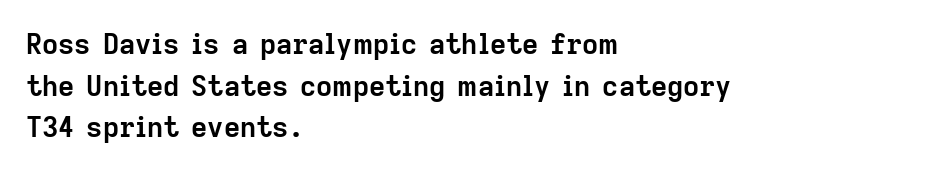
Q: Is the text bold? A: Yes.
Q: Is the text italic (slanted)? A: No, it is upright.
Q: Is the typeface a serif or a sans-serif typeface? A: Sans-serif.
Q: Is the text underlined? A: No.
Q: How is the paragraph aligned? A: Left-aligned.
Q: Is the spacing between letters normal or unusually wide? A: Normal.
Q: Is the spacing between lines tight, normal or loose? A: Normal.
Q: Width (condensed, normal, or wide)? A: Normal.
Q: Stroke contrast? A: Low.
Q: x-height? A: Medium.
Q: Monospaced? A: No.
